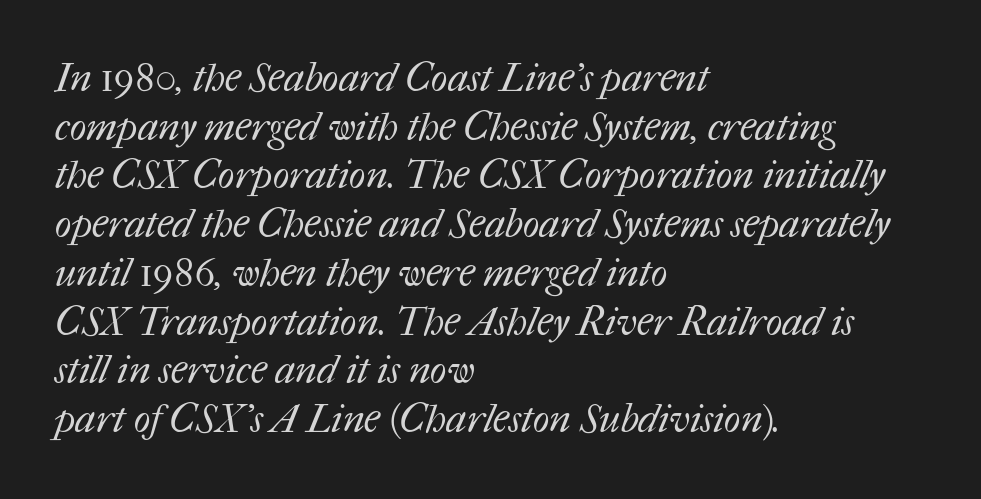
Q: Is the text bold? A: No.
Q: Is the text underlined? A: No.
Q: How is the paragraph aligned? A: Left-aligned.
Q: Is the spacing between letters normal or unusually wide? A: Normal.
Q: Is the spacing between lines tight, normal or loose? A: Normal.
Q: Width (condensed, normal, or wide)? A: Normal.
Q: Stroke contrast? A: Medium.
Q: x-height? A: Medium.
Q: Monospaced? A: No.
